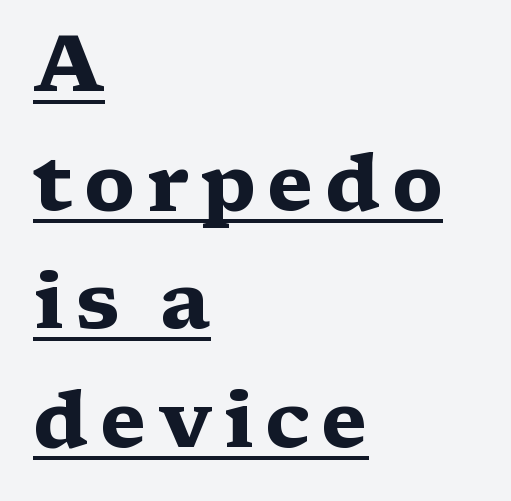
These lines carry a lot of weight — the face is fully bold. The letters advance in unequal steps, a hallmark of proportional type. These lines were composed using upright roman letters. The lettering is marked with a stroke running underneath it. A typesetter would call this leading conventional body-copy spacing. This rendering uses left alignment, leaving the right contour irregular.
